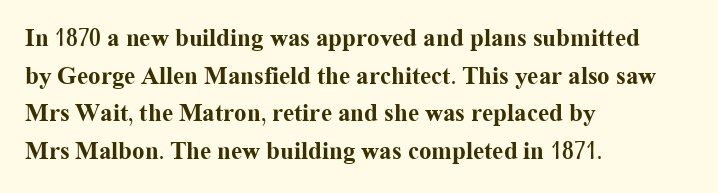
The image shows 25 px bold type, upright; set left-aligned, normal line spacing (1.51x), normal letter spacing, not underlined.
